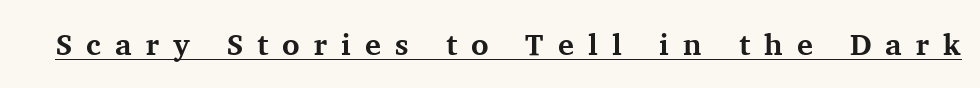
The image shows 30 px bold serif type, upright; set unusually wide letter spacing (+0.47 em), underlined; medium stroke contrast and a medium x-height.
